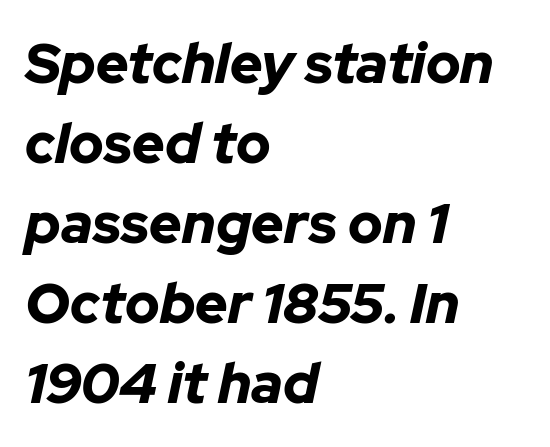
The image shows 56 px bold type, italic (leaning right); set left-aligned, normal line spacing (1.43x), normal letter spacing, not underlined; low stroke contrast and a medium x-height.
